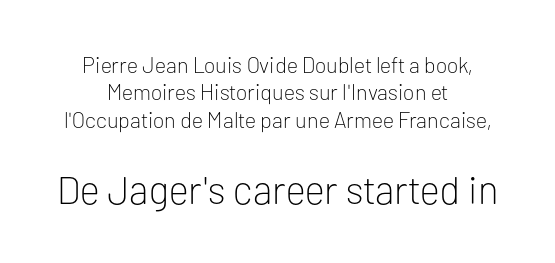
A typesetter would call this zero additional tracking. The typography opts for an upright posture over an oblique one. This sample has the flowing, uneven cadence of proportional lettering. The weight would be labelled regular, book, light, or lighter still. Lines of text with bare space underneath. Typographically, this falls in the sans-serif category.
